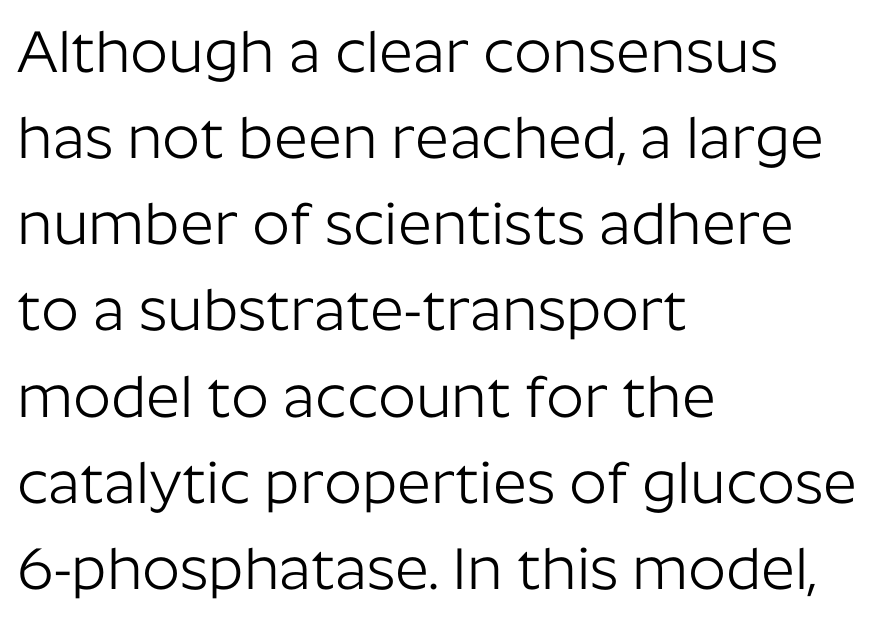
{"serif": "no", "italic": "no", "bold": "no", "weight": "light", "width": "normal", "stroke_contrast": "low", "x_height": "medium", "monospaced": "no", "underline": "no", "align": "left", "line_spacing": "normal", "line_spacing_ratio": 1.46, "letter_spacing": "normal", "letter_spacing_em": 0.0, "glyph_px": 59}
